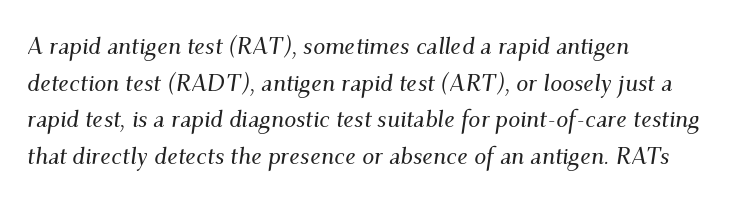
Decoration check: the copy has no underline. Regarding leading, the lines here are spaced in the standard way. Letter spacing: default. A student would call this left alignment; a typographer would say flush left, rag right.
